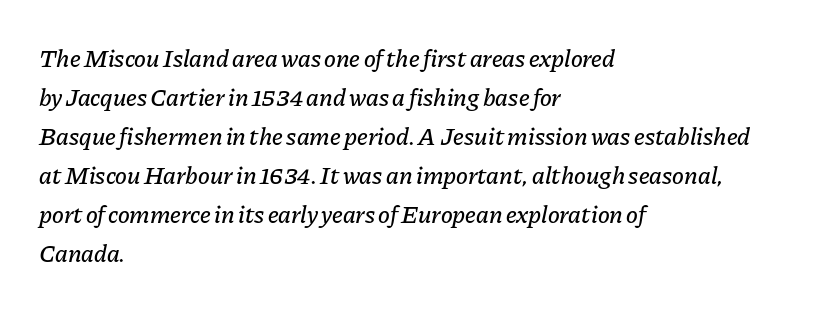
Q: Is the text italic (slanted)? A: Yes, it leans right by about 11 degrees.
Q: Is the text underlined? A: No.
Q: How is the paragraph aligned? A: Left-aligned.
Q: Is the spacing between letters normal or unusually wide? A: Normal.
Q: Is the spacing between lines tight, normal or loose? A: Normal.
